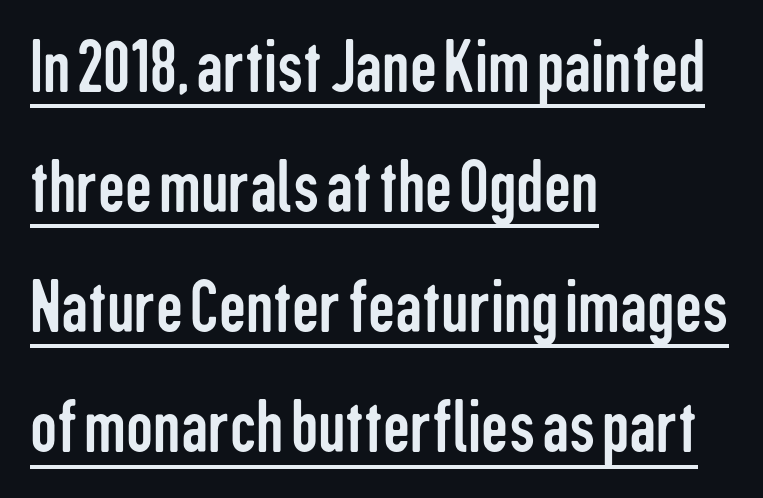
The image shows 76 px regular-weight, condensed sans-serif type, upright; set left-aligned, normal line spacing (1.58x), normal letter spacing, underlined; low stroke contrast and a medium x-height.
